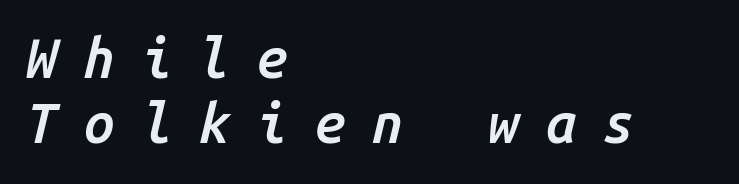
Q: Is the text bold? A: Semi-bold.
Q: Is the text italic (slanted)? A: Yes, it leans right by about 14 degrees.
Q: Is the text underlined? A: No.
Q: How is the paragraph aligned? A: Left-aligned.
Q: Is the spacing between letters normal or unusually wide? A: Unusually wide.
Q: Width (condensed, normal, or wide)? A: Normal.
Q: Stroke contrast? A: Low.
Q: x-height? A: Medium.
Q: Monospaced? A: Yes.
